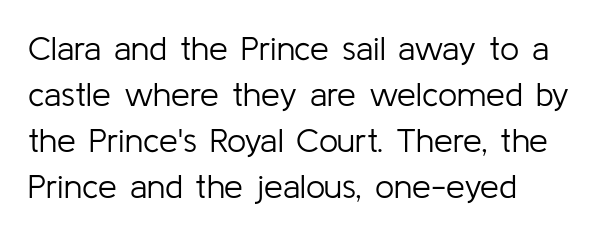
{"serif": "no", "italic": "no", "bold": "no", "weight": "light", "width": "normal", "stroke_contrast": "low", "x_height": "medium", "monospaced": "no", "underline": "no", "align": "left", "line_spacing": "normal", "line_spacing_ratio": 1.35, "letter_spacing": "normal", "letter_spacing_em": 0.0, "glyph_px": 34}
